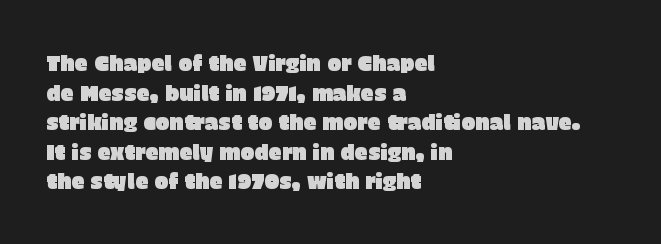
Caption: standard tracking, unaltered. Only glyphs here, with clear space below each row. The line-height multiplier appears to be the usual default. The typography opts for an upright posture over an oblique one. A student would call this left alignment; a typographer would say flush left, rag right.
